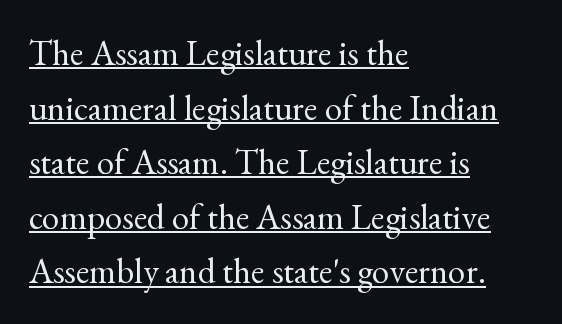
The image shows 35 px regular-weight serif type, upright; set left-aligned, normal line spacing (1.56x), normal letter spacing, underlined; a small x-height.
